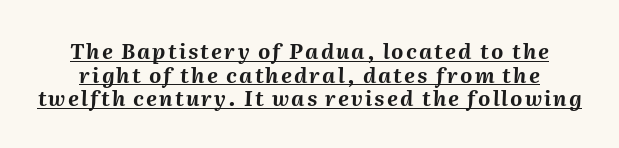
Heavy, bold letterforms. Slant detected: the letters are inclined. Whoever set this chose condensed vertical rhythm over breathing room. Caption: lettering with a line underneath.
